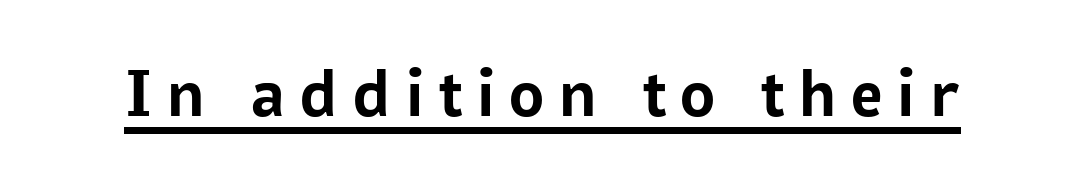
{"serif": "no", "italic": "no", "bold": "yes", "weight": "semibold", "width": "normal", "stroke_contrast": "low", "x_height": "medium", "monospaced": "no", "underline": "yes", "letter_spacing": "wide", "letter_spacing_em": 0.2, "glyph_px": 70}
